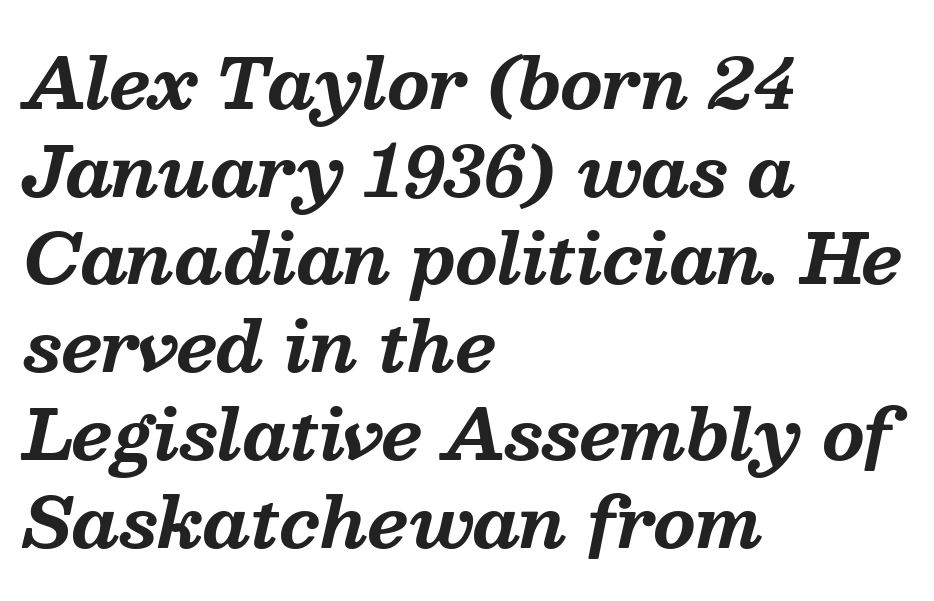
Q: Is the text bold? A: Yes.
Q: Is the text italic (slanted)? A: Yes, it leans right by about 13 degrees.
Q: Is the typeface a serif or a sans-serif typeface? A: Serif.
Q: Is the text underlined? A: No.
Q: How is the paragraph aligned? A: Left-aligned.
Q: Is the spacing between letters normal or unusually wide? A: Normal.
Q: Is the spacing between lines tight, normal or loose? A: Normal.
Q: Width (condensed, normal, or wide)? A: Normal.
Q: Stroke contrast? A: Medium.
Q: x-height? A: Medium.
Q: Monospaced? A: No.
